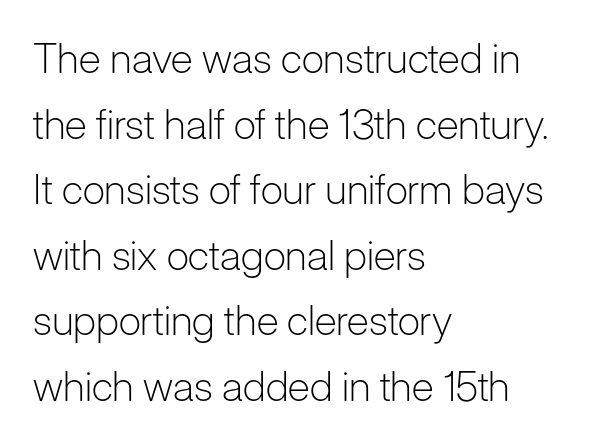
The typeface has the unassuming heft of standard copy or less. Proportional: the letters do not fall into vertical columns. This is sans-serif lettering, the kind often seen on screens and signage. Nothing unusual about the tracking: characters are spaced as the font intends. The lettering stays uniformly vertical, giving the passage a roman look.
